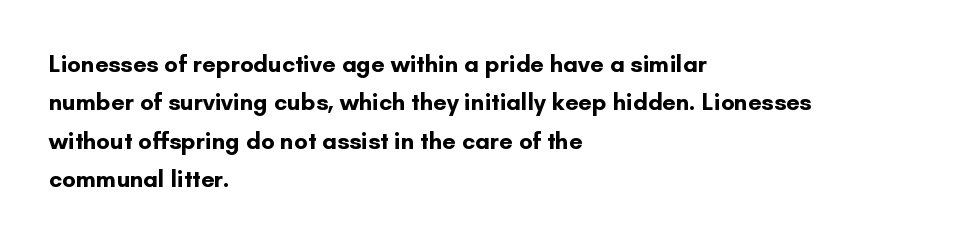
{"italic": "no", "bold": "yes", "underline": "no", "align": "left", "line_spacing": "normal", "line_spacing_ratio": 1.6, "letter_spacing": "normal", "letter_spacing_em": 0.0, "glyph_px": 24}
